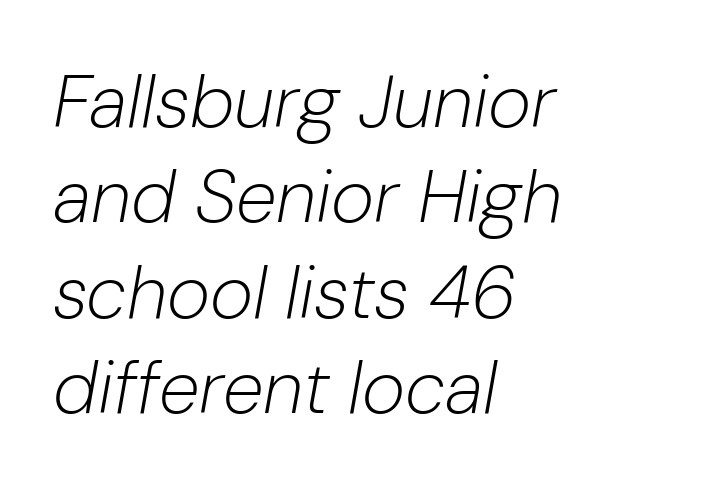
Q: Is the text bold? A: No.
Q: Is the text italic (slanted)? A: Yes, it leans right by about 10 degrees.
Q: Is the text underlined? A: No.
Q: How is the paragraph aligned? A: Left-aligned.
Q: Is the spacing between letters normal or unusually wide? A: Normal.
Q: Is the spacing between lines tight, normal or loose? A: Normal.
Q: Width (condensed, normal, or wide)? A: Normal.
Q: Stroke contrast? A: Low.
Q: x-height? A: Medium.
Q: Monospaced? A: No.
